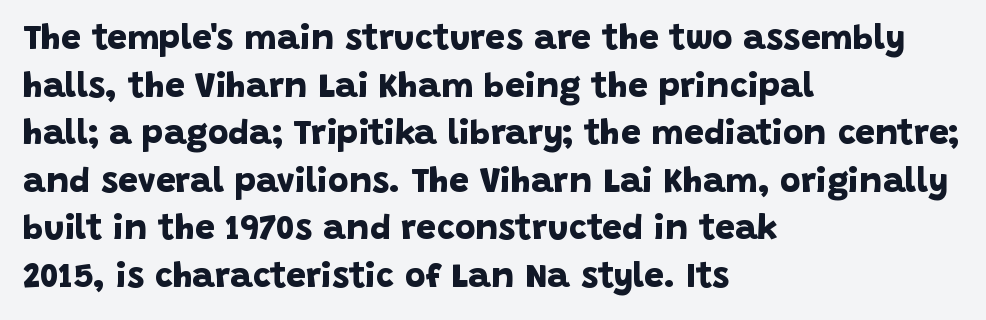
Q: Is the text bold? A: Yes.
Q: Is the typeface a serif or a sans-serif typeface? A: Sans-serif.
Q: Is the text underlined? A: No.
Q: How is the paragraph aligned? A: Left-aligned.
Q: Is the spacing between letters normal or unusually wide? A: Normal.
Q: Is the spacing between lines tight, normal or loose? A: Normal.
Q: Width (condensed, normal, or wide)? A: Normal.
Q: Stroke contrast? A: Low.
Q: x-height? A: Large.
Q: Monospaced? A: No.
